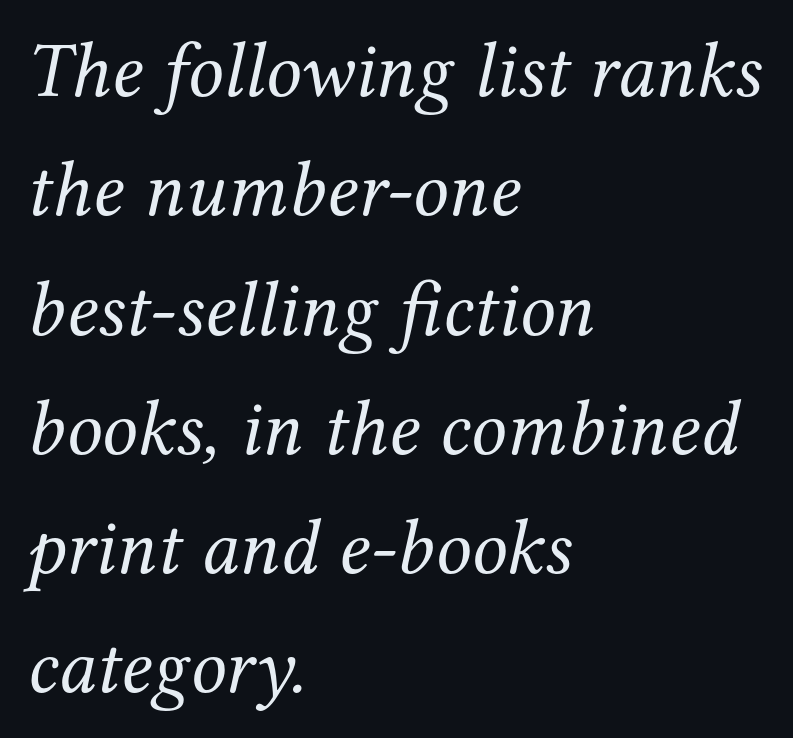
The face used here has a pronounced slope to its letters. Compared with typical body copy, the letter spacing here is the same. The strip under each line holds only bare page. Proportional: the letters do not fall into vertical columns. The typeface chosen for these lines features serifs. Counters stay open thanks to moderate or lighter strokes.
